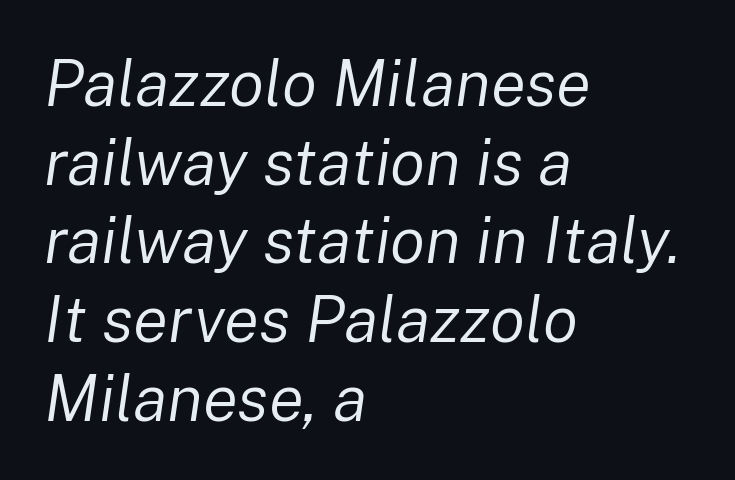
Q: Is the text bold? A: No.
Q: Is the text italic (slanted)? A: Yes, it leans right by about 8 degrees.
Q: Is the text underlined? A: No.
Q: How is the paragraph aligned? A: Left-aligned.
Q: Is the spacing between letters normal or unusually wide? A: Normal.
Q: Width (condensed, normal, or wide)? A: Normal.
Q: Stroke contrast? A: Low.
Q: x-height? A: Medium.
Q: Monospaced? A: No.
